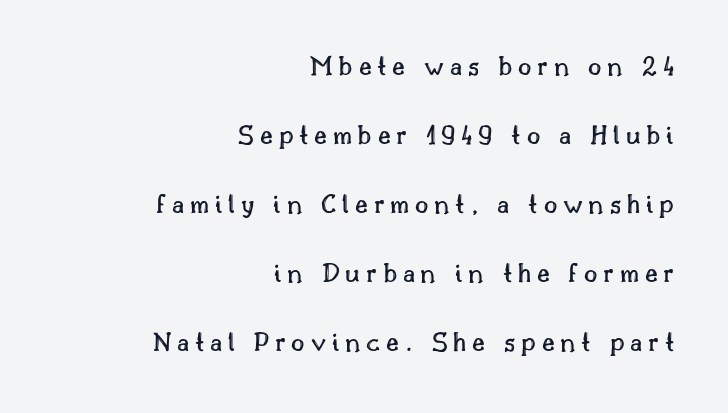
{"italic": "no", "width": "normal", "x_height": "small", "monospaced": "no", "underline": "no", "align": "right", "line_spacing": "loose", "line_spacing_ratio": 2.38, "letter_spacing": "wide", "letter_spacing_em": 0.2, "glyph_px": 29}
